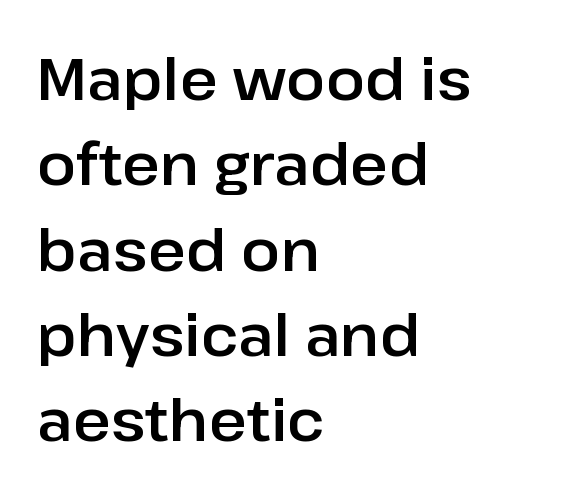
Q: Is the text italic (slanted)? A: No, it is upright.
Q: Is the typeface a serif or a sans-serif typeface? A: Sans-serif.
Q: Is the text underlined? A: No.
Q: How is the paragraph aligned? A: Left-aligned.
Q: Is the spacing between letters normal or unusually wide? A: Normal.
Q: Is the spacing between lines tight, normal or loose? A: Normal.
Q: Width (condensed, normal, or wide)? A: Normal.
Q: Stroke contrast? A: Low.
Q: x-height? A: Medium.
Q: Monospaced? A: No.
